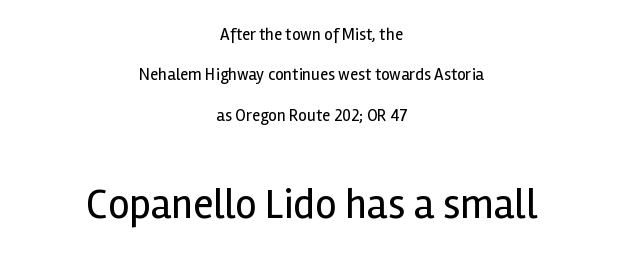
{"serif": "no", "italic": "no", "bold": "no", "weight": "regular", "width": "normal", "x_height": "medium", "monospaced": "no", "underline": "no", "align": "center", "line_spacing": "loose", "line_spacing_ratio": 2.37, "letter_spacing": "normal", "letter_spacing_em": 0.0, "larger_block": "second", "size_ratio": 2.47, "glyph_px": 42}
